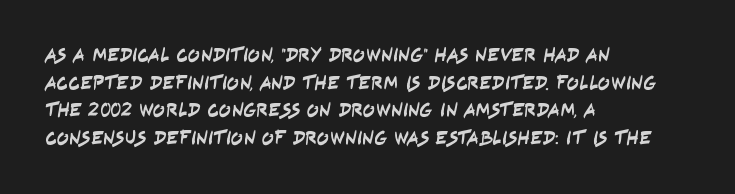
The baseline area is clear. Does extra space separate the letters? No, they use regular spacing. The passage is arranged the way most books set body copy — flush left. Honestly, the row spacing looks completely unremarkable.
